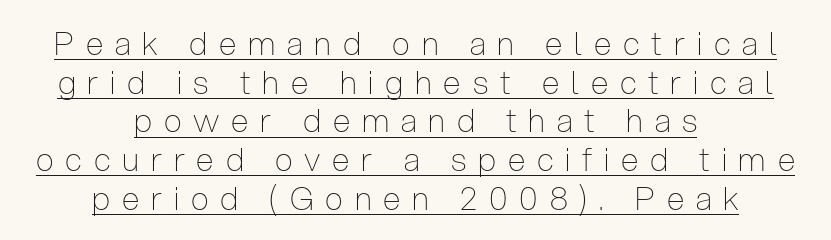
The image shows 32 px thin, condensed sans-serif type, upright; set centered, line spacing 1.21x, unusually wide letter spacing (+0.37 em), underlined; low stroke contrast and a medium x-height.
